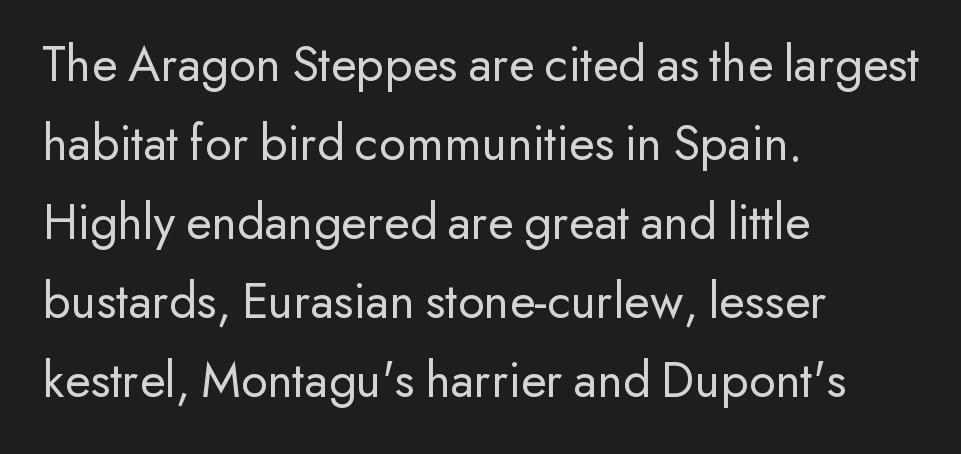
Q: Is the text bold? A: No.
Q: Is the text italic (slanted)? A: No, it is upright.
Q: Is the typeface a serif or a sans-serif typeface? A: Sans-serif.
Q: Is the text underlined? A: No.
Q: How is the paragraph aligned? A: Left-aligned.
Q: Is the spacing between letters normal or unusually wide? A: Normal.
Q: Is the spacing between lines tight, normal or loose? A: Normal.
Q: Width (condensed, normal, or wide)? A: Normal.
Q: Stroke contrast? A: Low.
Q: x-height? A: Small.
Q: Monospaced? A: No.
